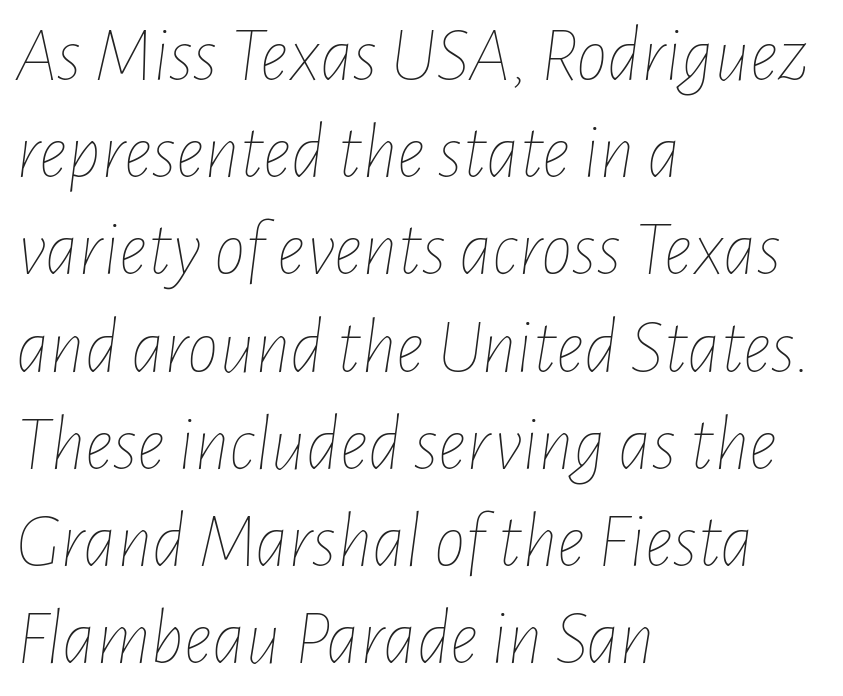
Q: Is the text bold? A: No.
Q: Is the text italic (slanted)? A: Yes, it leans right by about 7 degrees.
Q: Is the text underlined? A: No.
Q: How is the paragraph aligned? A: Left-aligned.
Q: Is the spacing between letters normal or unusually wide? A: Normal.
Q: Width (condensed, normal, or wide)? A: Condensed.
Q: Stroke contrast? A: Low.
Q: x-height? A: Medium.
Q: Monospaced? A: No.
